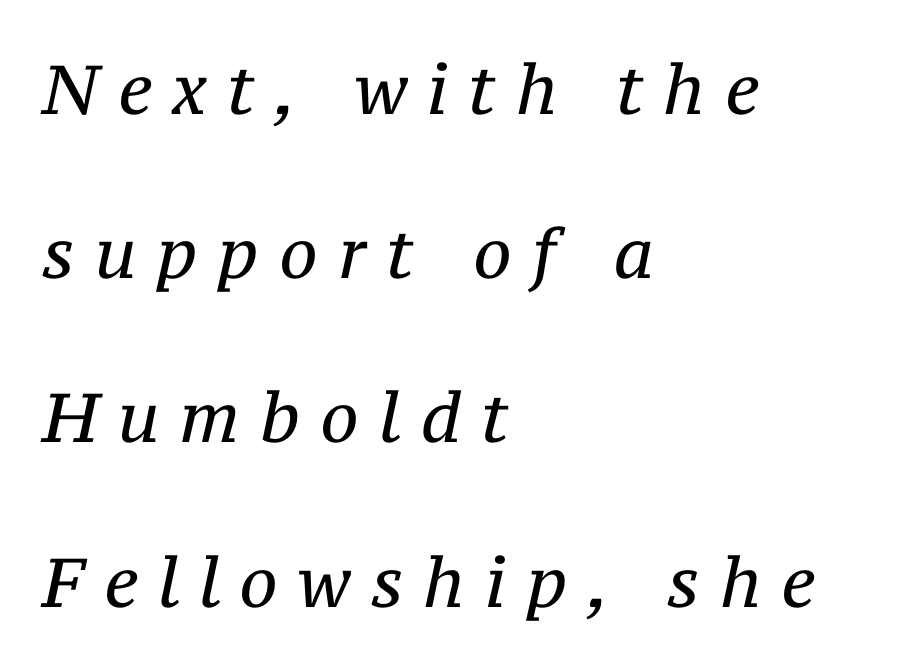
{"serif": "yes", "italic": "yes", "lean": "right", "slant_degrees": 12, "bold": "no", "weight": "regular", "width": "normal", "stroke_contrast": "medium", "x_height": "medium", "monospaced": "no", "underline": "no", "align": "left", "line_spacing": "loose", "line_spacing_ratio": 2.38, "letter_spacing": "wide", "letter_spacing_em": 0.29, "glyph_px": 69}
